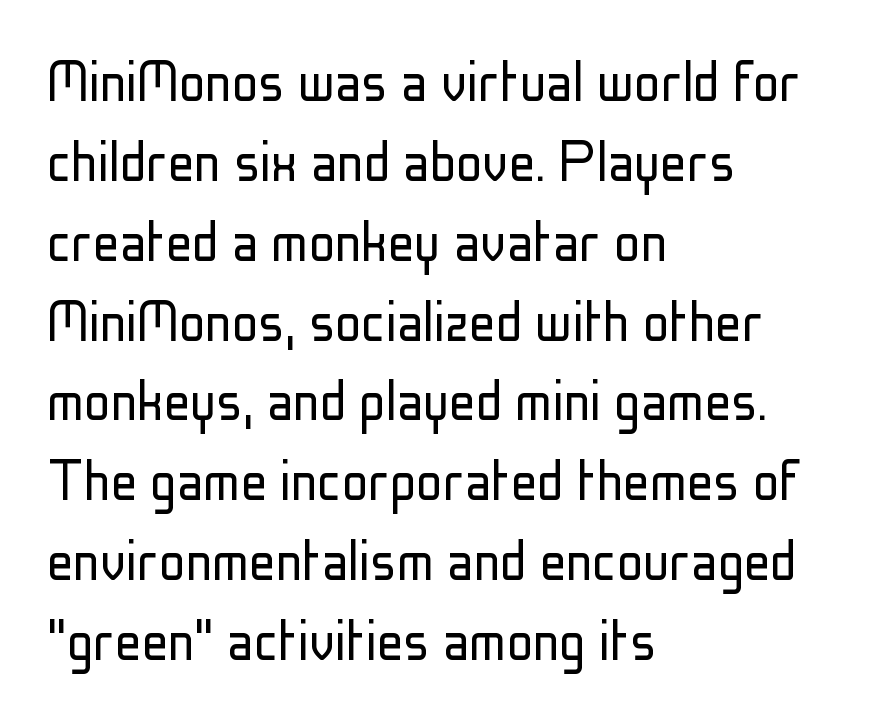
Q: Is the text bold? A: No.
Q: Is the text italic (slanted)? A: No, it is upright.
Q: Is the typeface a serif or a sans-serif typeface? A: Sans-serif.
Q: Is the text underlined? A: No.
Q: How is the paragraph aligned? A: Left-aligned.
Q: Is the spacing between letters normal or unusually wide? A: Normal.
Q: Width (condensed, normal, or wide)? A: Condensed.
Q: Stroke contrast? A: Low.
Q: x-height? A: Medium.
Q: Monospaced? A: No.
